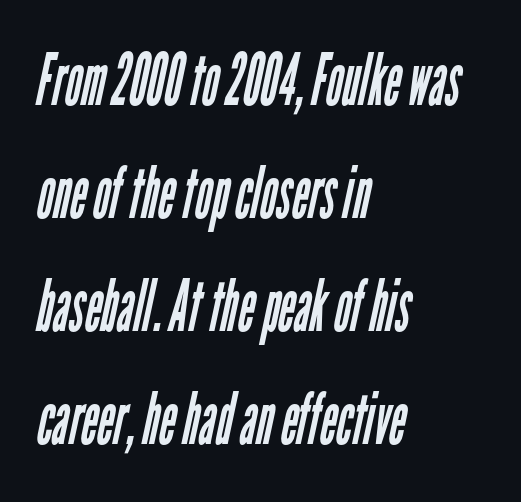
{"serif": "no", "bold": "no", "weight": "regular", "width": "condensed", "stroke_contrast": "low", "x_height": "medium", "monospaced": "no", "underline": "no", "align": "left", "line_spacing": "normal", "line_spacing_ratio": 1.57, "letter_spacing": "normal", "letter_spacing_em": 0.0, "glyph_px": 72}
